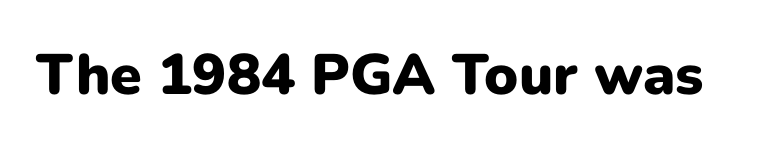
The image shows 57 px heavy sans-serif type, upright; set normal letter spacing, not underlined; low stroke contrast and a medium x-height.
